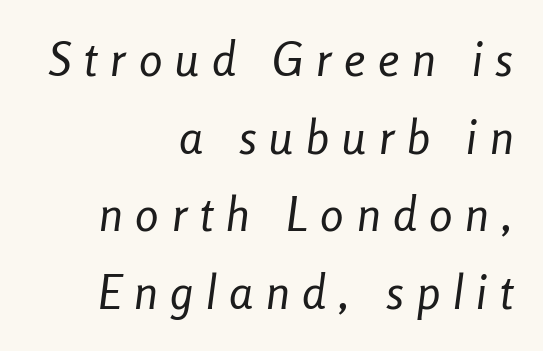
The image shows 47 px regular-weight, condensed type, italic (leaning right); set right-aligned, normal line spacing (1.65x), unusually wide letter spacing (+0.27 em), not underlined; low stroke contrast and a medium x-height.
